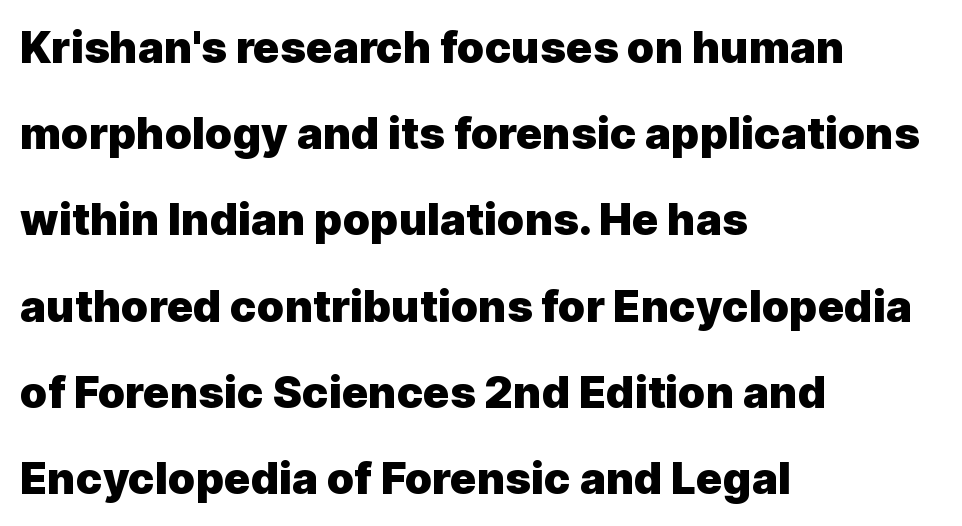
The image shows 44 px heavy sans-serif type, upright; set left-aligned, loose line spacing (1.96x), normal letter spacing, not underlined; a medium x-height.
